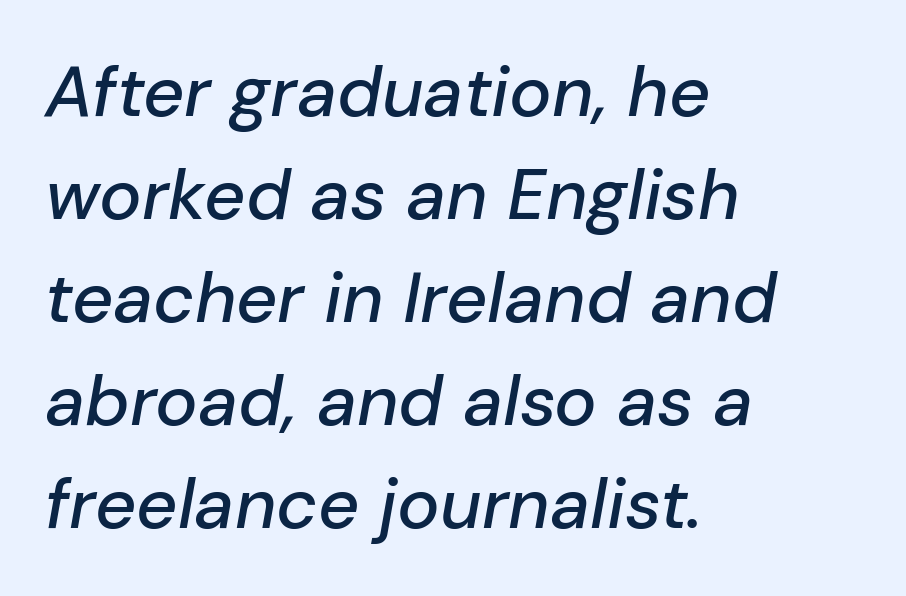
{"italic": "yes", "lean": "right", "slant_degrees": 10, "width": "normal", "stroke_contrast": "low", "x_height": "medium", "monospaced": "no", "underline": "no", "align": "left", "line_spacing": "normal", "line_spacing_ratio": 1.45, "letter_spacing": "normal", "letter_spacing_em": 0.0, "glyph_px": 71}
